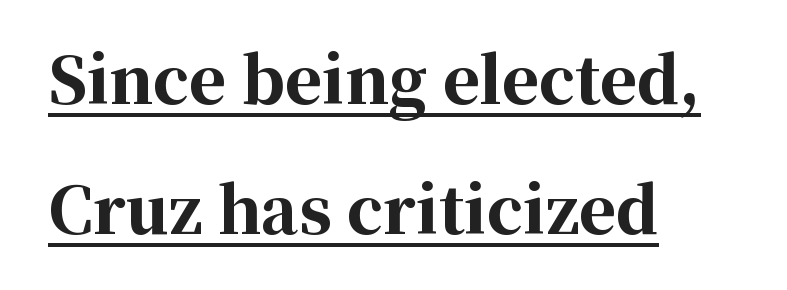
The image shows 63 px bold serif type, upright; set left-aligned, loose line spacing (2.06x), normal letter spacing, underlined; high stroke contrast and a medium x-height.
